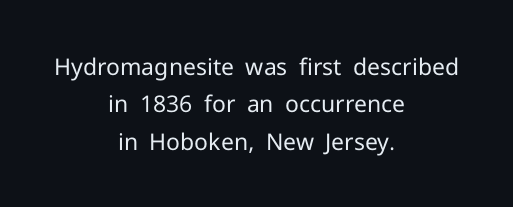
{"italic": "no", "bold": "no", "underline": "no", "align": "center", "line_spacing": "normal", "line_spacing_ratio": 1.62, "letter_spacing": "normal", "letter_spacing_em": 0.0, "glyph_px": 23}
